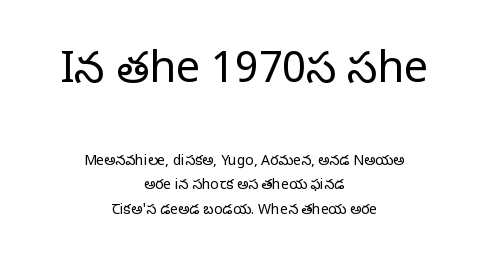
Ordinary non-slanted type is in use. The zone under the glyphs is completely vacant. The horizontal fit of the characters is conventional and even. Is this a sans? No — the strokes have serifs. Is the lower block the larger one? No — the upper block carries the bigger type. The compositor balanced each line on the midline.
